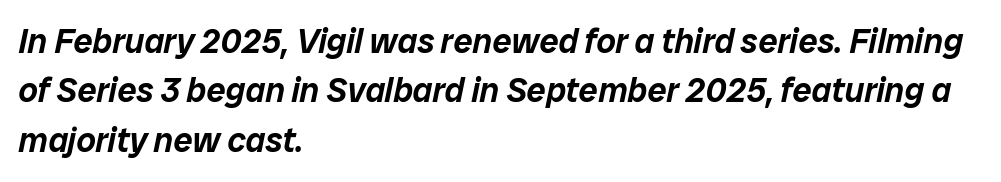
Looking at the ascenders, they clearly lean. Anything drawn beneath the words? Only blank space. Leading matches the norm, producing a regular column. The setting favours the left margin, as ordinary paragraphs usually do. Looks like regular typesetting: each glyph gets only the width it needs.
